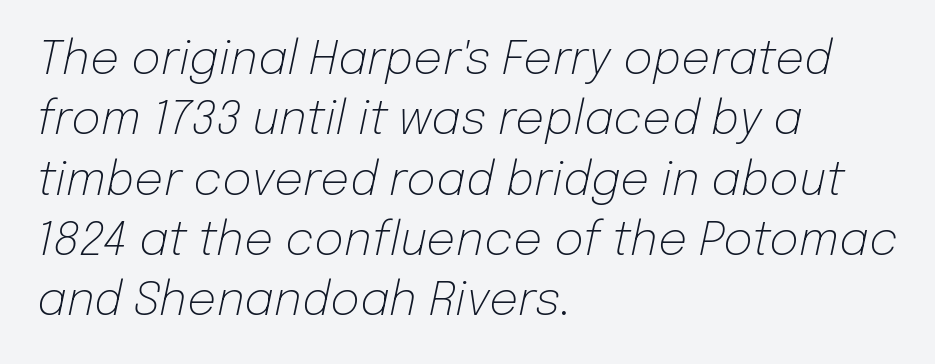
The image shows 46 px light type, italic (leaning right); set left-aligned, normal line spacing (1.31x), normal letter spacing, not underlined; low stroke contrast and a medium x-height.
